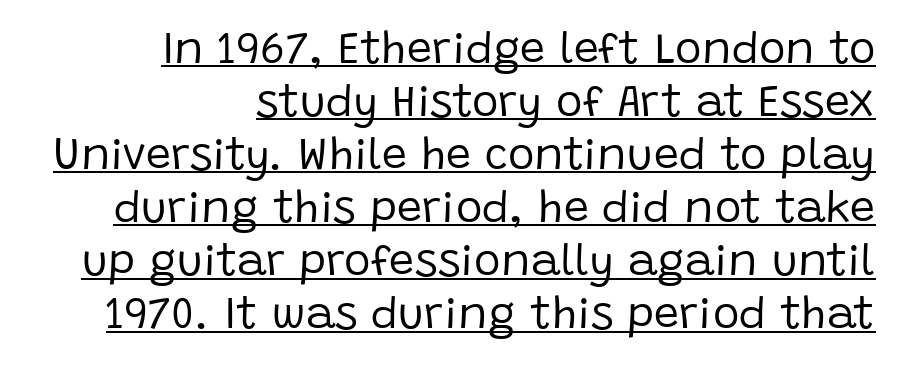
{"serif": "no", "italic": "no", "bold": "no", "weight": "regular", "width": "normal", "stroke_contrast": "low", "x_height": "large", "monospaced": "no", "underline": "yes", "align": "right", "line_spacing_ratio": 1.18, "letter_spacing": "normal", "letter_spacing_em": 0.0, "glyph_px": 45}
